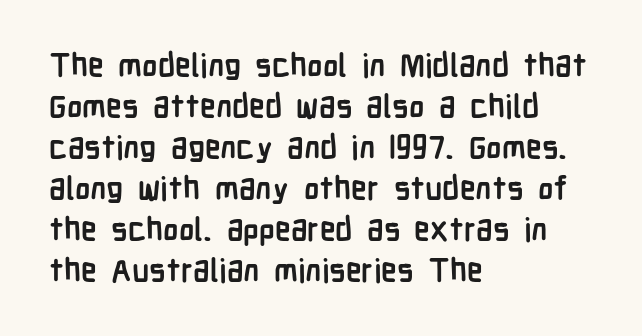
Q: Is the text bold? A: Yes.
Q: Is the text italic (slanted)? A: No, it is upright.
Q: Is the typeface a serif or a sans-serif typeface? A: Sans-serif.
Q: Is the text underlined? A: No.
Q: How is the paragraph aligned? A: Left-aligned.
Q: Is the spacing between letters normal or unusually wide? A: Normal.
Q: Is the spacing between lines tight, normal or loose? A: Normal.
Q: Width (condensed, normal, or wide)? A: Condensed.
Q: Stroke contrast? A: Low.
Q: x-height? A: Medium.
Q: Monospaced? A: No.
